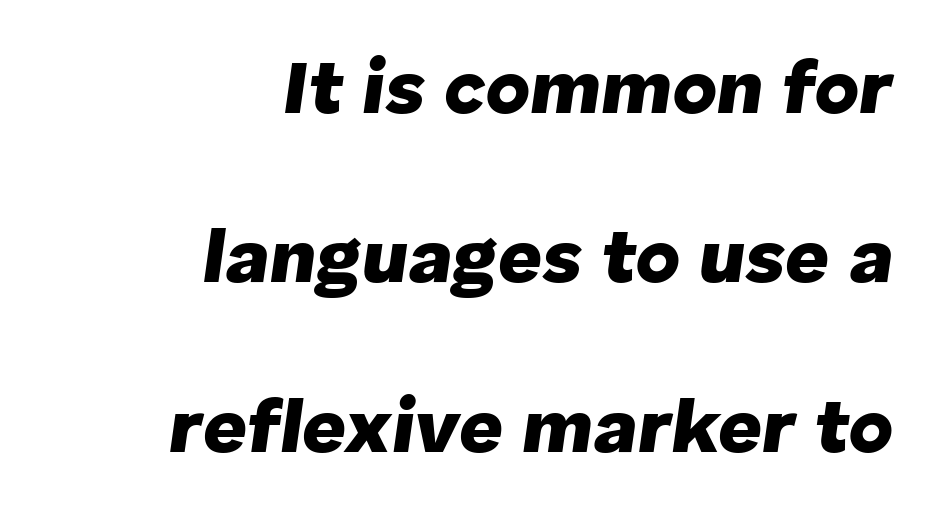
{"italic": "yes", "lean": "right", "slant_degrees": 8, "bold": "yes", "weight": "heavy", "width": "normal", "stroke_contrast": "low", "x_height": "medium", "monospaced": "no", "underline": "no", "align": "right", "line_spacing": "loose", "line_spacing_ratio": 2.23, "letter_spacing": "normal", "letter_spacing_em": 0.0, "glyph_px": 76}
